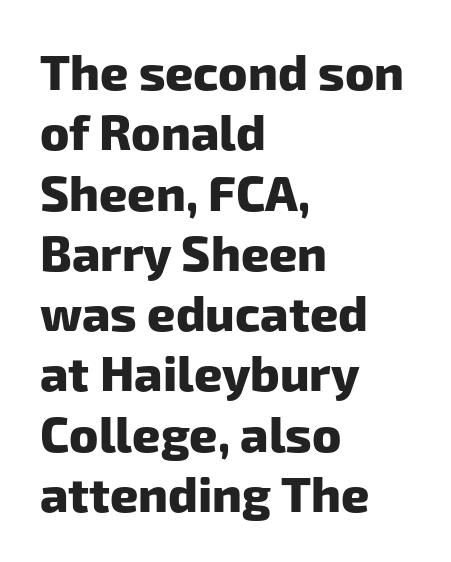
The image shows 49 px heavy sans-serif type; set left-aligned, line spacing 1.23x, normal letter spacing, not underlined; low stroke contrast and a medium x-height.
